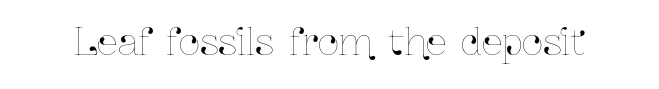
Q: Is the text italic (slanted)? A: No, it is upright.
Q: Is the text underlined? A: No.
Q: Is the spacing between letters normal or unusually wide? A: Normal.
Q: Width (condensed, normal, or wide)? A: Condensed.
Q: Stroke contrast? A: Low.
Q: x-height? A: Medium.
Q: Monospaced? A: No.
